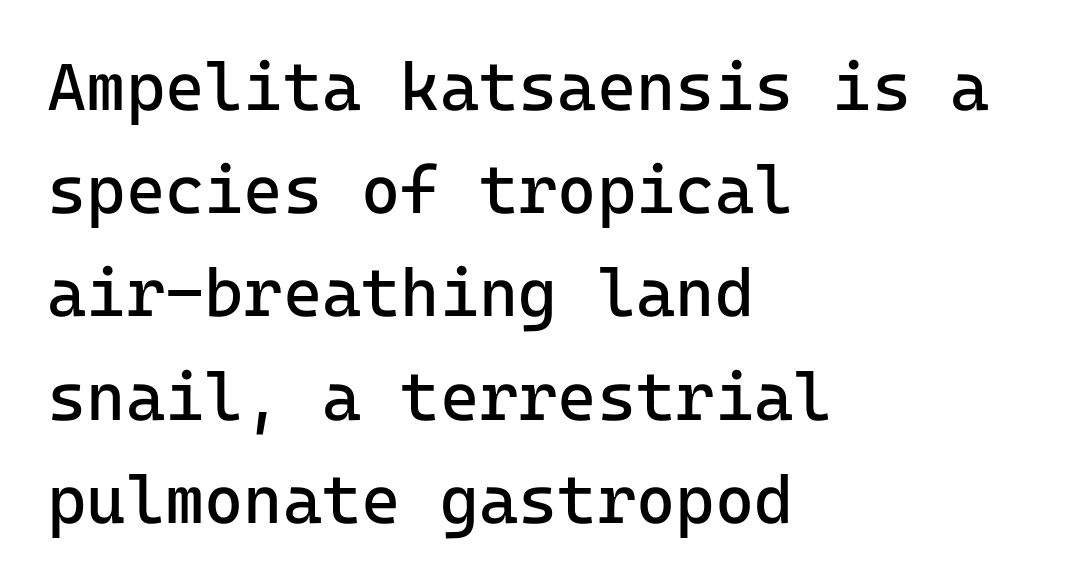
The image shows 67 px regular-weight sans-serif type, upright, monospaced; set left-aligned, normal line spacing (1.54x), normal letter spacing, not underlined; low stroke contrast and a medium x-height.
